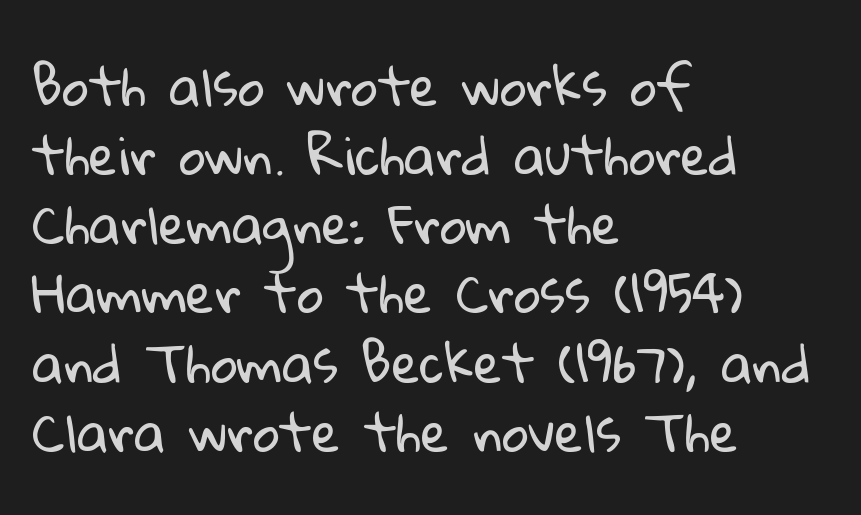
Nobody drew a line under any word here. A light-to-regular cut is what we see here. Type style note: lacks serifs. This rendering uses left alignment, leaving the right contour irregular. Interline gaps are of average width in this sample.
